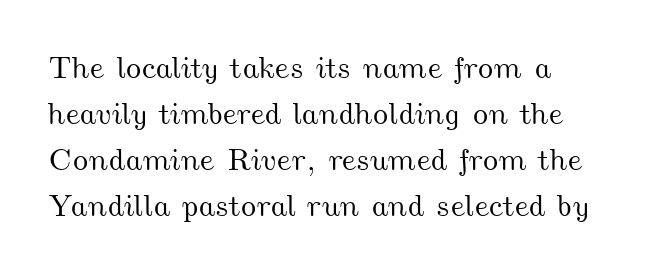
{"width": "wide", "stroke_contrast": "medium", "x_height": "small", "monospaced": "no", "underline": "no", "align": "left", "line_spacing": "normal", "line_spacing_ratio": 1.48, "letter_spacing": "normal", "letter_spacing_em": 0.0, "glyph_px": 31}
